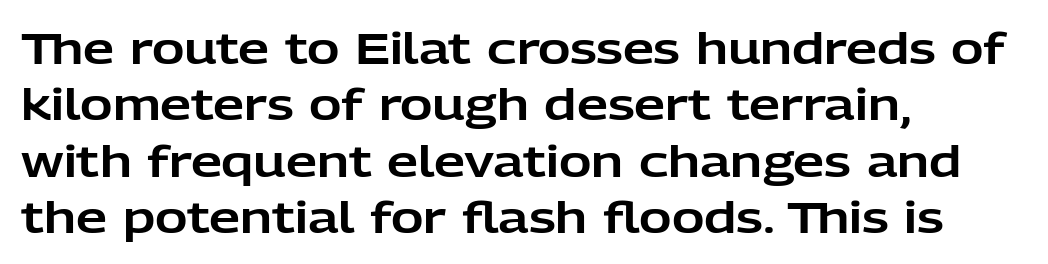
The image shows 44 px sans-serif type, upright; set left-aligned, normal line spacing (1.28x), normal letter spacing, not underlined; low stroke contrast and a medium x-height.
